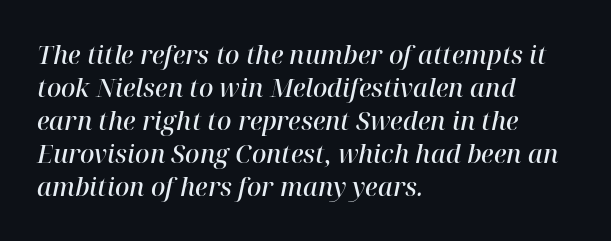
{"italic": "yes", "lean": "right", "slant_degrees": 12, "bold": "semi", "underline": "no", "align": "left", "line_spacing": "normal", "line_spacing_ratio": 1.32, "letter_spacing": "normal", "letter_spacing_em": 0.0, "glyph_px": 25}
